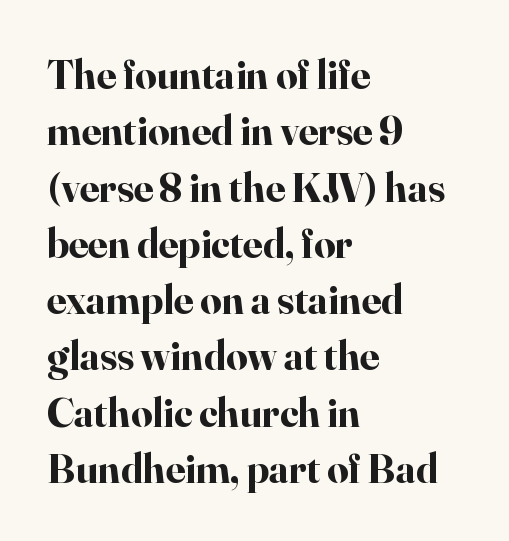
A typesetter would call this proportional, since set widths differ per character. The vertical gap from one line to the next is medium. This is the regular roman posture of the typeface. Where is the straight margin? On the left.
